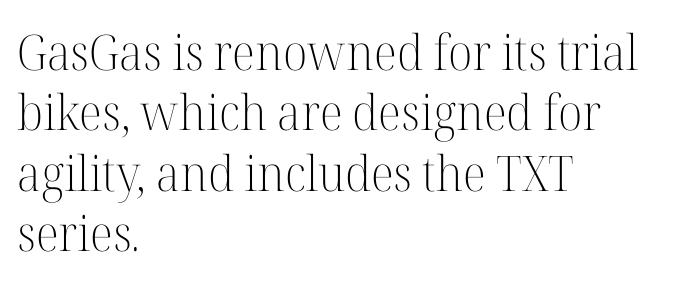
Q: Is the text bold? A: No.
Q: Is the text italic (slanted)? A: No, it is upright.
Q: Is the typeface a serif or a sans-serif typeface? A: Serif.
Q: Is the text underlined? A: No.
Q: How is the paragraph aligned? A: Left-aligned.
Q: Is the spacing between letters normal or unusually wide? A: Normal.
Q: Width (condensed, normal, or wide)? A: Normal.
Q: Stroke contrast? A: High.
Q: x-height? A: Medium.
Q: Monospaced? A: No.
